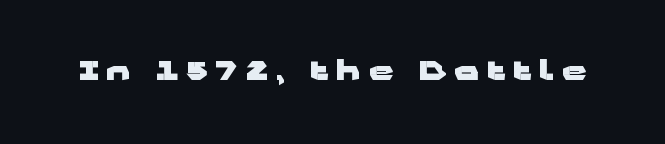
Q: Is the text bold? A: Yes.
Q: Is the text italic (slanted)? A: No, it is upright.
Q: Is the text underlined? A: No.
Q: Is the spacing between letters normal or unusually wide? A: Unusually wide.
